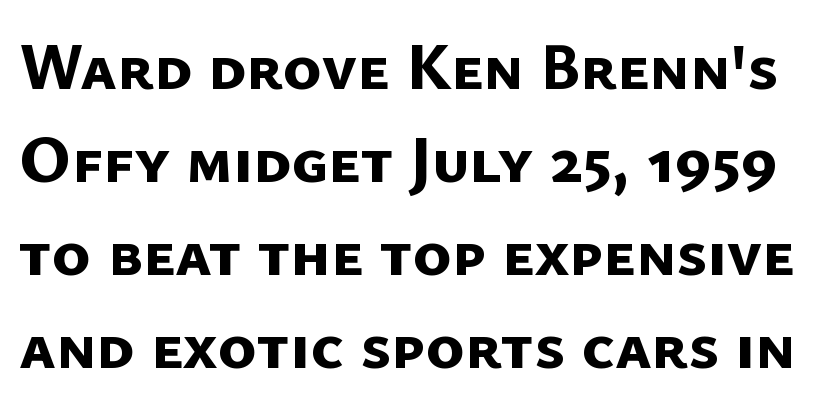
The block of text has a typical density, with ordinary space between rows. The typeface chosen for these lines omits serifs. Words float on clear page, feet unadorned. This is heavy type, rendered in bold. The horizontal fit of the characters is conventional and even.
